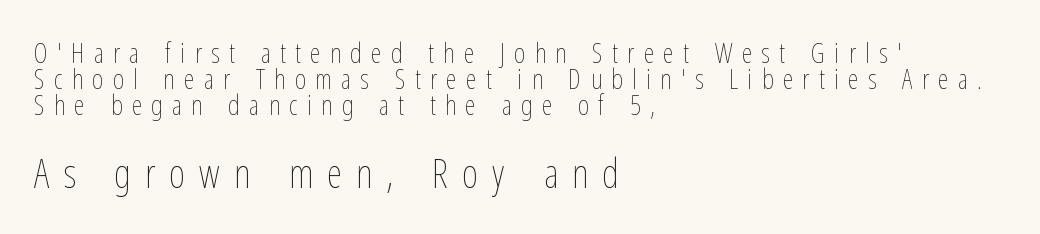
The image shows 40 px thin, condensed type, upright; set left-aligned, tight line spacing (0.97x), unusually wide letter spacing (+0.35 em), not underlined; the second (bottom) block is 1.48x larger; low stroke contrast and a medium x-height.
